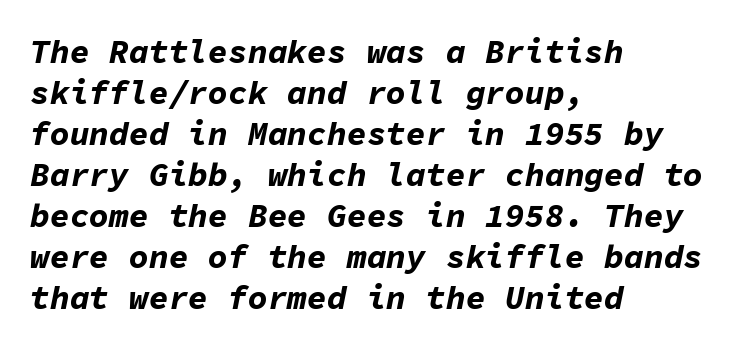
The image shows 33 px bold type, italic (leaning right), monospaced; set left-aligned, line spacing 1.24x, normal letter spacing, not underlined; low stroke contrast and a medium x-height.
